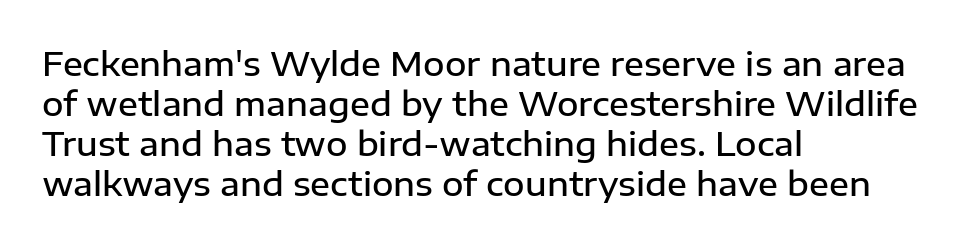
Q: Is the text bold? A: Semi-bold.
Q: Is the text italic (slanted)? A: No, it is upright.
Q: Is the typeface a serif or a sans-serif typeface? A: Sans-serif.
Q: Is the text underlined? A: No.
Q: How is the paragraph aligned? A: Left-aligned.
Q: Is the spacing between letters normal or unusually wide? A: Normal.
Q: Width (condensed, normal, or wide)? A: Normal.
Q: Stroke contrast? A: Low.
Q: x-height? A: Medium.
Q: Monospaced? A: No.
